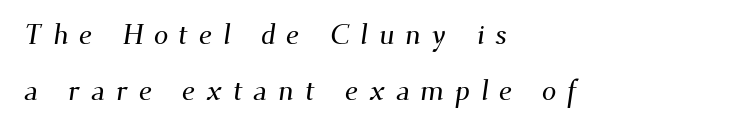
The image shows 29 px serif type; set left-aligned, loose line spacing (1.92x), unusually wide letter spacing (+0.37 em), not underlined; medium stroke contrast and a small x-height.
